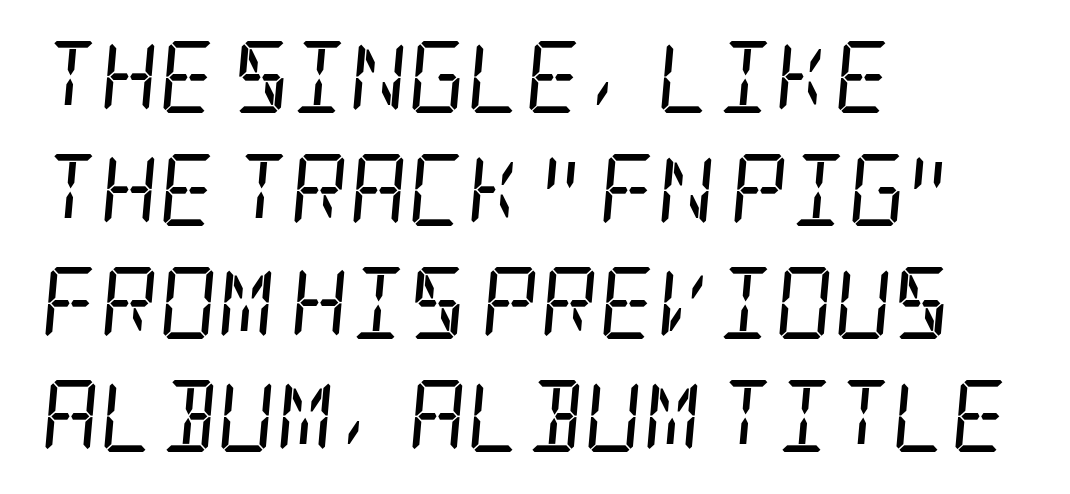
Q: Is the text bold? A: No.
Q: Is the text italic (slanted)? A: Yes, it leans right by about 5 degrees.
Q: Is the typeface a serif or a sans-serif typeface? A: Serif.
Q: Is the text underlined? A: No.
Q: How is the paragraph aligned? A: Left-aligned.
Q: Is the spacing between letters normal or unusually wide? A: Normal.
Q: Is the spacing between lines tight, normal or loose? A: Normal.
Q: Width (condensed, normal, or wide)? A: Condensed.
Q: Stroke contrast? A: Low.
Q: x-height? A: Large.
